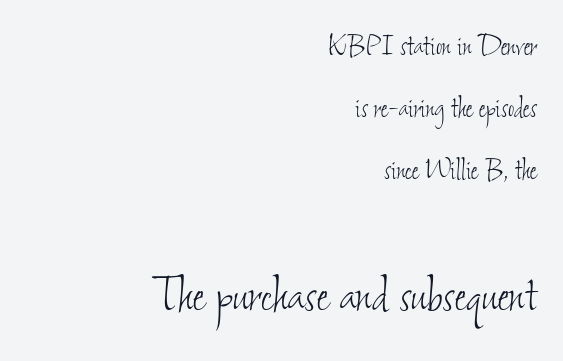
The image shows 60 px thin, condensed type; set right-aligned, line spacing 1.83x, normal letter spacing, not underlined; the second (bottom) block is 1.76x larger; low stroke contrast and a small x-height.
